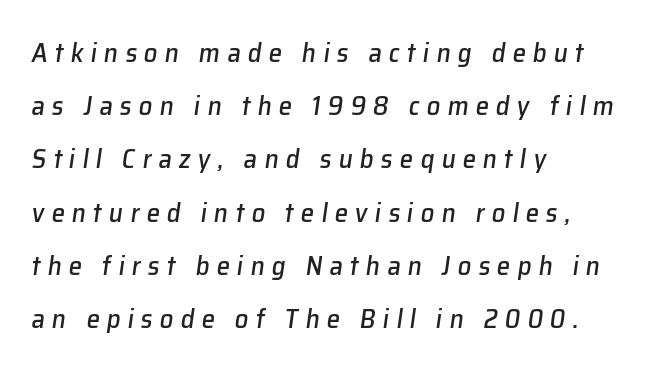
{"italic": "yes", "lean": "right", "slant_degrees": 8, "underline": "no", "align": "left", "line_spacing": "loose", "line_spacing_ratio": 1.97, "letter_spacing": "wide", "letter_spacing_em": 0.26, "glyph_px": 27}
